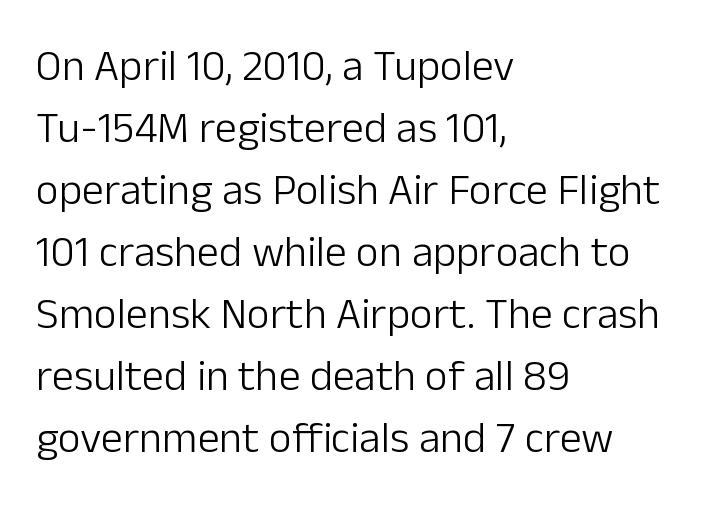
The image shows 44 px light sans-serif type, upright; set left-aligned, normal line spacing (1.41x), normal letter spacing, not underlined; low stroke contrast and a medium x-height.
